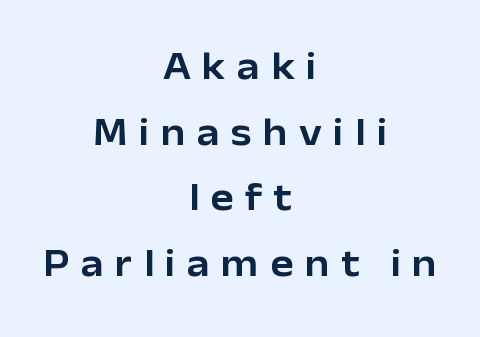
Q: Is the text italic (slanted)? A: No, it is upright.
Q: Is the typeface a serif or a sans-serif typeface? A: Sans-serif.
Q: Is the text underlined? A: No.
Q: How is the paragraph aligned? A: Centered.
Q: Is the spacing between letters normal or unusually wide? A: Unusually wide.
Q: Is the spacing between lines tight, normal or loose? A: Normal.
Q: Width (condensed, normal, or wide)? A: Normal.
Q: Stroke contrast? A: Low.
Q: x-height? A: Medium.
Q: Monospaced? A: No.
